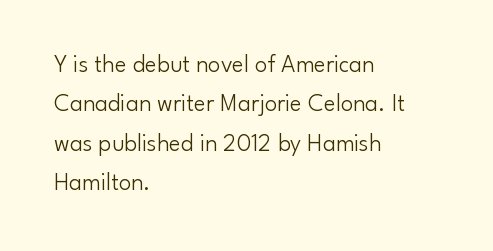
Q: Is the text bold? A: No.
Q: Is the text italic (slanted)? A: No, it is upright.
Q: Is the text underlined? A: No.
Q: How is the paragraph aligned? A: Left-aligned.
Q: Is the spacing between letters normal or unusually wide? A: Normal.
Q: Is the spacing between lines tight, normal or loose? A: Normal.
